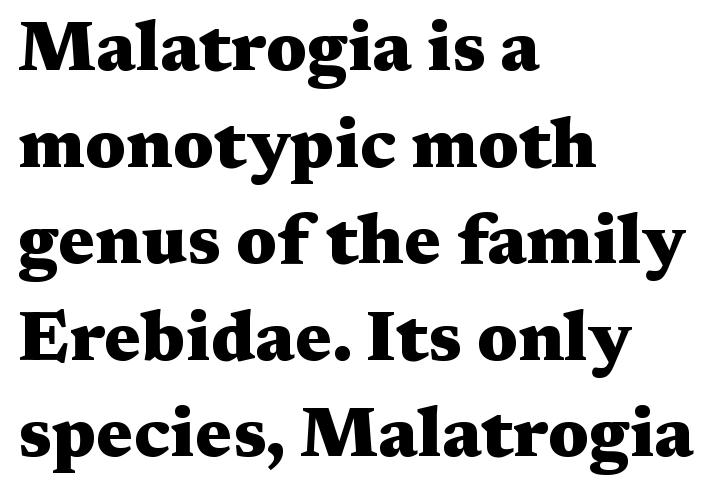
Caption: bold face, heavy strokes. The rendering uses a moderate line-height, typical for paragraphs. Left-aligned paragraph, ragged on the right. Character widths vary here, with narrow letters taking less room than wide ones. Italic: no, the glyphs are upright roman. The text was rendered using a seriffed face with decorative stroke endings.
